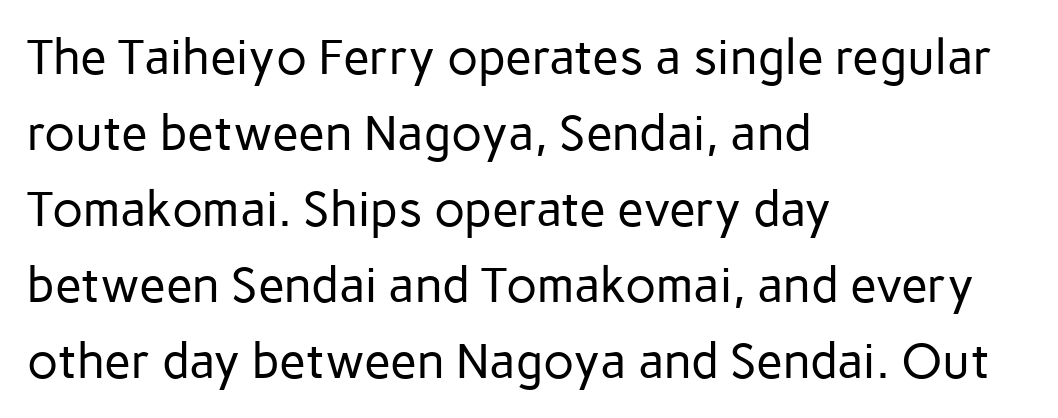
Q: Is the text bold? A: No.
Q: Is the text italic (slanted)? A: No, it is upright.
Q: Is the typeface a serif or a sans-serif typeface? A: Sans-serif.
Q: Is the text underlined? A: No.
Q: How is the paragraph aligned? A: Left-aligned.
Q: Is the spacing between letters normal or unusually wide? A: Normal.
Q: Is the spacing between lines tight, normal or loose? A: Normal.
Q: Width (condensed, normal, or wide)? A: Normal.
Q: Stroke contrast? A: Low.
Q: x-height? A: Medium.
Q: Monospaced? A: No.
